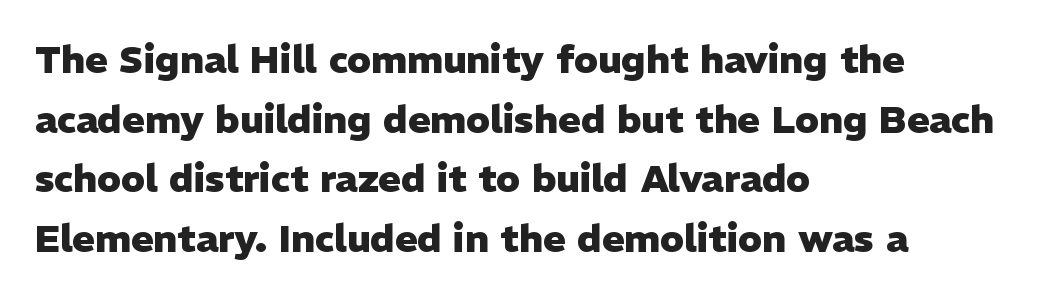
Italic: no, the glyphs are upright roman. Alignment: flush left. No extra tracking has been applied to these lines. Character widths vary here, with narrow letters taking less room than wide ones.
